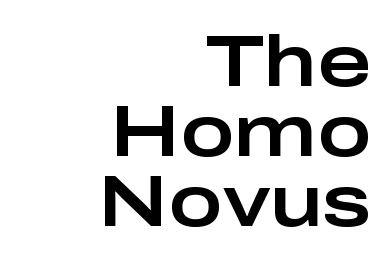
Q: Is the text italic (slanted)? A: No, it is upright.
Q: Is the typeface a serif or a sans-serif typeface? A: Sans-serif.
Q: Is the text underlined? A: No.
Q: How is the paragraph aligned? A: Right-aligned.
Q: Is the spacing between letters normal or unusually wide? A: Normal.
Q: Is the spacing between lines tight, normal or loose? A: Tight.
Q: Width (condensed, normal, or wide)? A: Wide.
Q: Stroke contrast? A: Low.
Q: x-height? A: Medium.
Q: Monospaced? A: No.
